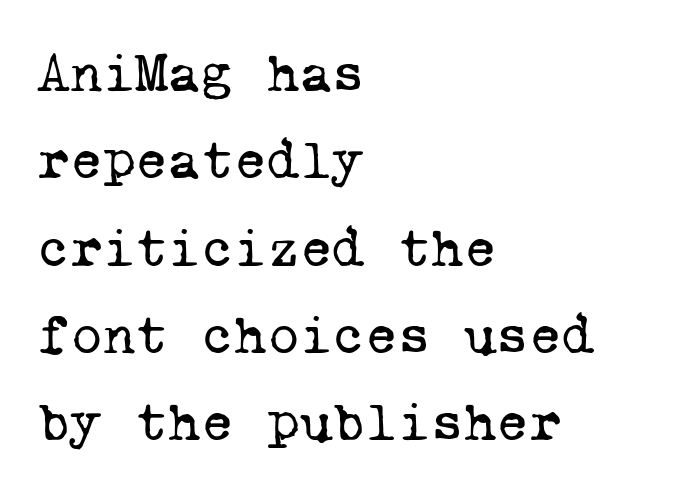
The image shows 56 px regular-weight serif type, monospaced; set left-aligned, normal line spacing (1.56x), normal letter spacing, not underlined; low stroke contrast and a medium x-height.
